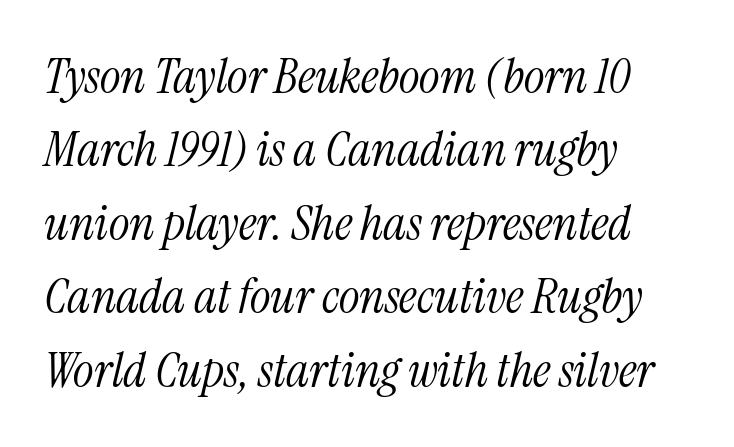
The image shows 49 px light, condensed serif type, italic (leaning right); set left-aligned, normal line spacing (1.5x), normal letter spacing, not underlined; medium stroke contrast and a medium x-height.
